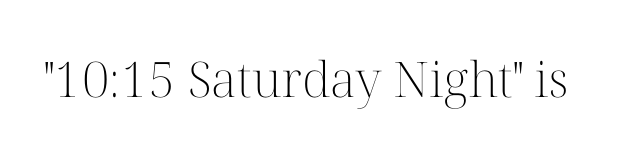
Posture: straight, roman, zero tilt. The strip under each line holds only bare page. The letters advance in unequal steps, a hallmark of proportional type. Small tapered or slab feet sit at the stroke ends, so this counts as serif. The rendering keeps characters at their native spacing. The letters look calm and open, with moderate or lighter stems.
